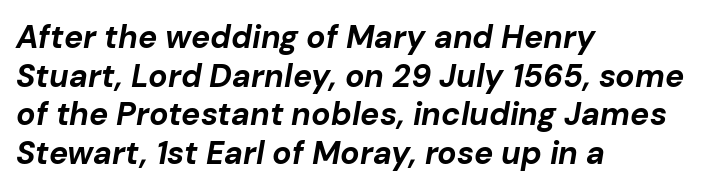
The image shows 32 px bold type, italic (leaning right); set left-aligned, line spacing 1.21x, normal letter spacing, not underlined; low stroke contrast and a medium x-height.
